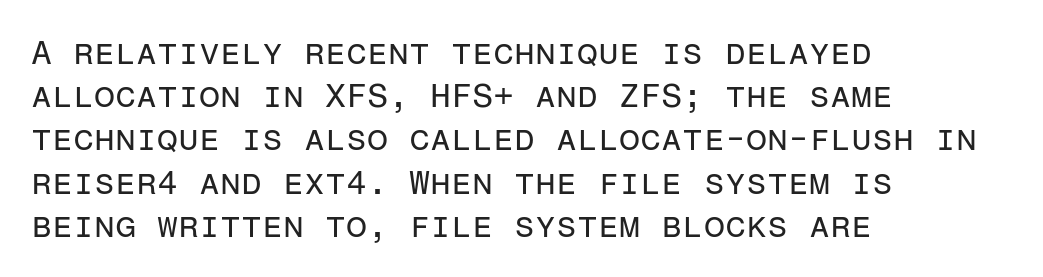
Q: Is the text bold? A: No.
Q: Is the text italic (slanted)? A: No, it is upright.
Q: Is the typeface a serif or a sans-serif typeface? A: Sans-serif.
Q: Is the text underlined? A: No.
Q: How is the paragraph aligned? A: Left-aligned.
Q: Is the spacing between letters normal or unusually wide? A: Normal.
Q: Is the spacing between lines tight, normal or loose? A: Normal.
Q: Width (condensed, normal, or wide)? A: Normal.
Q: Stroke contrast? A: Low.
Q: x-height? A: Medium.
Q: Monospaced? A: Yes.
